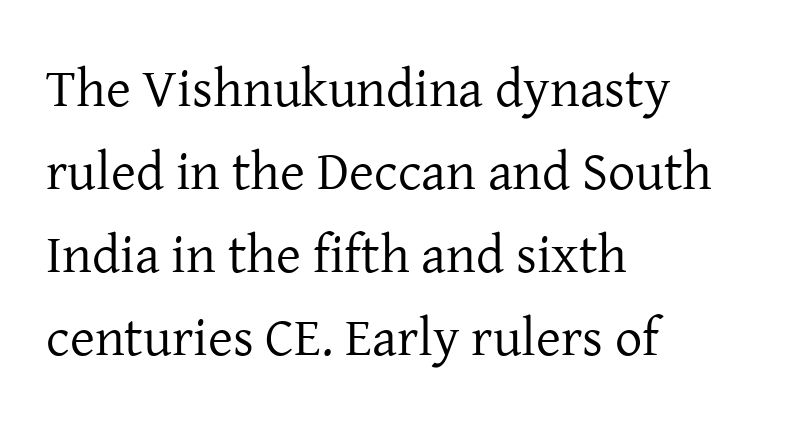
Q: Is the text bold? A: No.
Q: Is the text italic (slanted)? A: No, it is upright.
Q: Is the typeface a serif or a sans-serif typeface? A: Serif.
Q: Is the text underlined? A: No.
Q: How is the paragraph aligned? A: Left-aligned.
Q: Is the spacing between letters normal or unusually wide? A: Normal.
Q: Is the spacing between lines tight, normal or loose? A: Normal.
Q: Width (condensed, normal, or wide)? A: Normal.
Q: Stroke contrast? A: Low.
Q: x-height? A: Medium.
Q: Monospaced? A: No.
